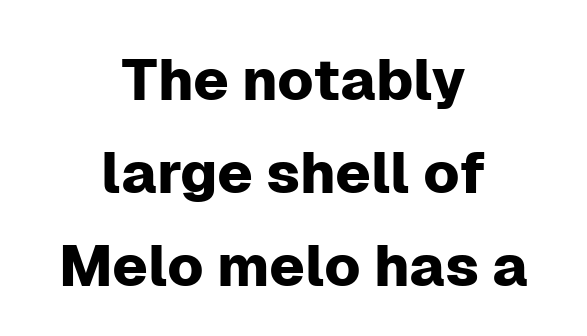
The image shows 58 px sans-serif type, upright; set centered, normal line spacing (1.6x), normal letter spacing, not underlined; low stroke contrast and a medium x-height.
